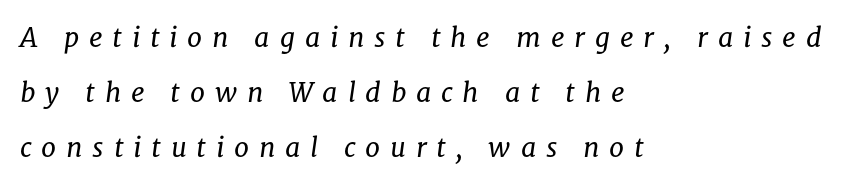
{"italic": "yes", "lean": "right", "slant_degrees": 8, "bold": "no", "underline": "no", "align": "left", "line_spacing": "loose", "line_spacing_ratio": 2.04, "letter_spacing": "wide", "letter_spacing_em": 0.36, "glyph_px": 27}
